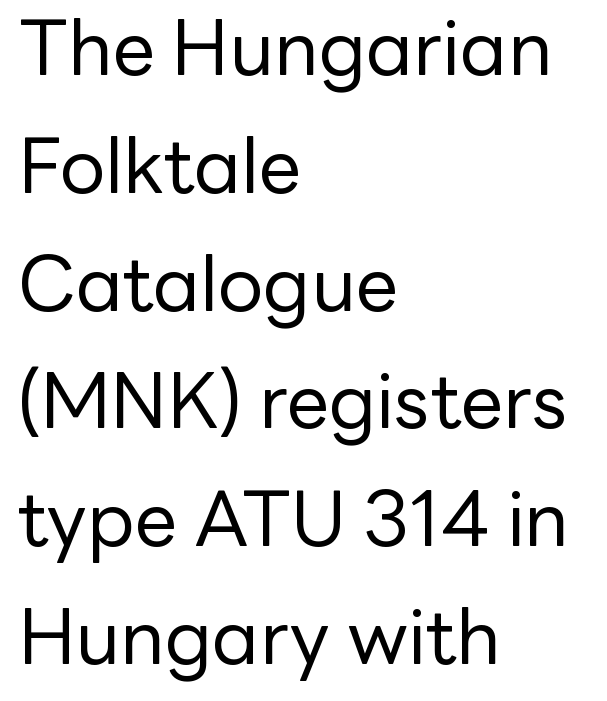
{"serif": "no", "italic": "no", "bold": "no", "weight": "regular", "width": "normal", "stroke_contrast": "low", "x_height": "medium", "monospaced": "no", "underline": "no", "align": "left", "line_spacing": "normal", "line_spacing_ratio": 1.55, "letter_spacing": "normal", "letter_spacing_em": 0.0, "glyph_px": 76}
